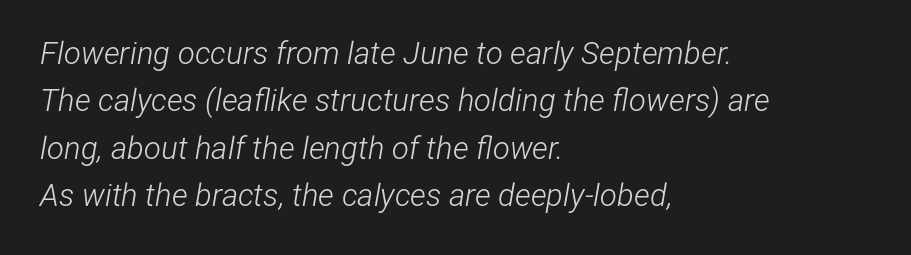
{"italic": "yes", "lean": "right", "slant_degrees": 12, "bold": "no", "weight": "light", "width": "condensed", "stroke_contrast": "low", "x_height": "medium", "monospaced": "no", "underline": "no", "align": "left", "line_spacing": "normal", "line_spacing_ratio": 1.53, "letter_spacing": "normal", "letter_spacing_em": 0.0, "glyph_px": 31}
